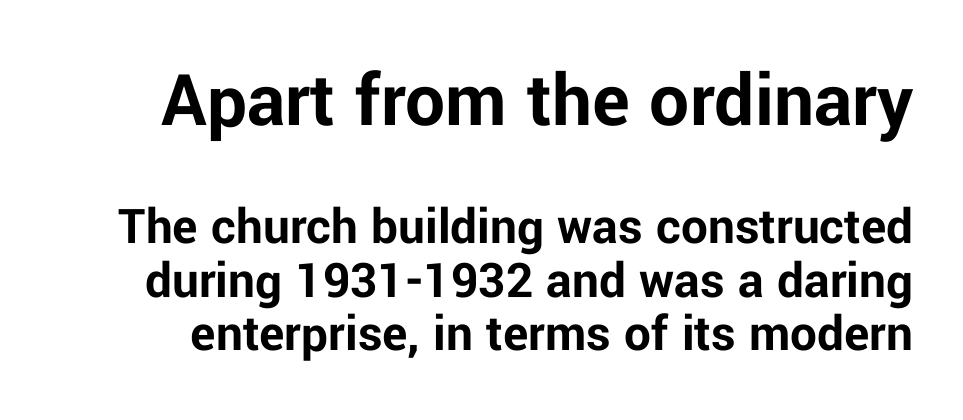
The image shows 79 px bold sans-serif type, upright; set tight line spacing (1.01x), normal letter spacing, not underlined; the first (top) block is 1.49x larger; low stroke contrast and a medium x-height.
